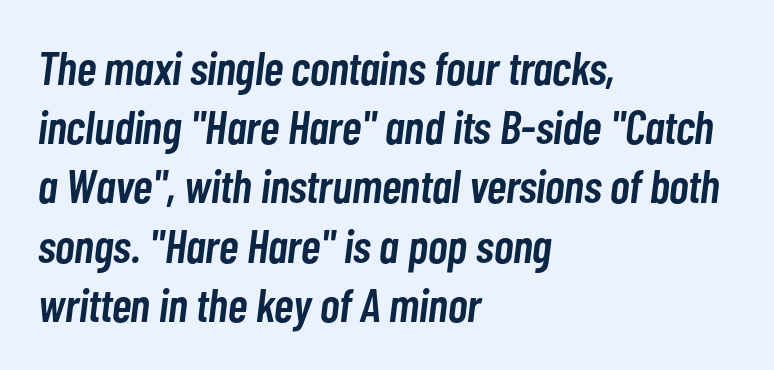
Q: Is the text bold? A: Semi-bold.
Q: Is the text italic (slanted)? A: Yes, it leans right by about 7 degrees.
Q: Is the text underlined? A: No.
Q: How is the paragraph aligned? A: Left-aligned.
Q: Is the spacing between letters normal or unusually wide? A: Normal.
Q: Is the spacing between lines tight, normal or loose? A: Normal.
Q: Width (condensed, normal, or wide)? A: Condensed.
Q: Stroke contrast? A: Low.
Q: x-height? A: Medium.
Q: Monospaced? A: No.
